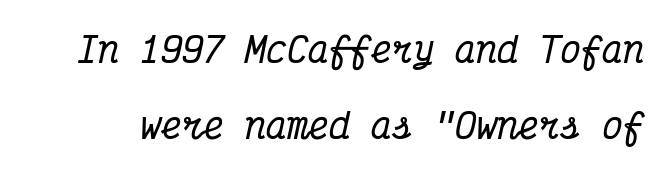
The image shows 35 px condensed serif type, italic (leaning right), monospaced; set loose line spacing (2.16x), normal letter spacing, not underlined; medium stroke contrast and a medium x-height.
